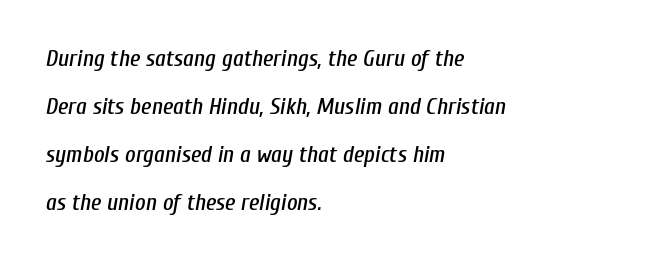
{"italic": "yes", "lean": "right", "slant_degrees": 10, "underline": "no", "align": "left", "line_spacing": "loose", "line_spacing_ratio": 2.09, "letter_spacing": "normal", "letter_spacing_em": 0.0, "glyph_px": 23}
